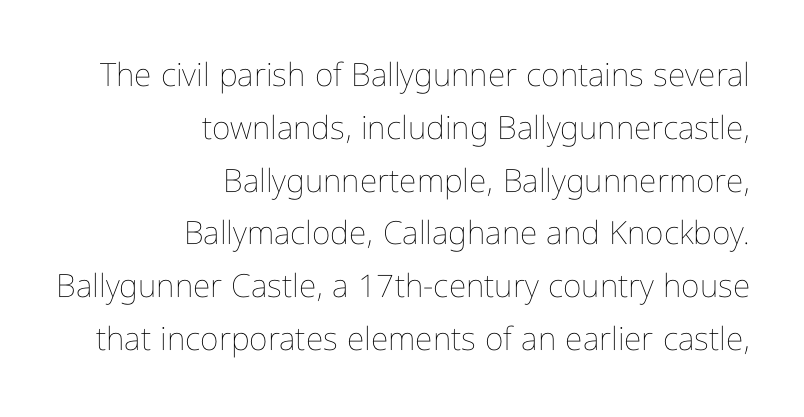
The image shows 32 px thin, condensed type, upright; set right-aligned, normal line spacing (1.65x), normal letter spacing, not underlined; low stroke contrast and a medium x-height.
